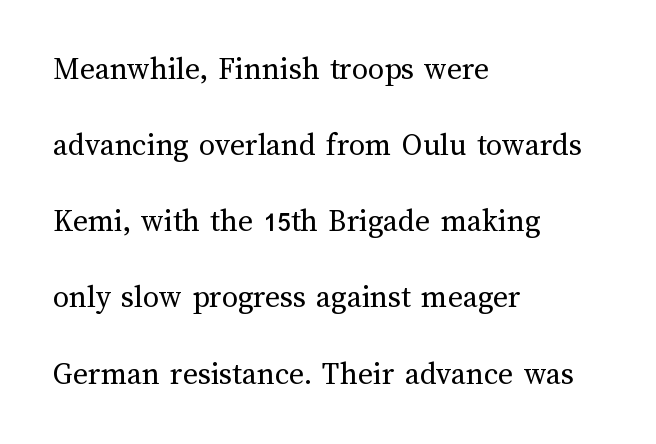
Q: Is the text bold? A: No.
Q: Is the text italic (slanted)? A: No, it is upright.
Q: Is the text underlined? A: No.
Q: How is the paragraph aligned? A: Left-aligned.
Q: Is the spacing between letters normal or unusually wide? A: Normal.
Q: Is the spacing between lines tight, normal or loose? A: Loose.
Q: Width (condensed, normal, or wide)? A: Normal.
Q: Stroke contrast? A: Medium.
Q: x-height? A: Medium.
Q: Monospaced? A: No.
